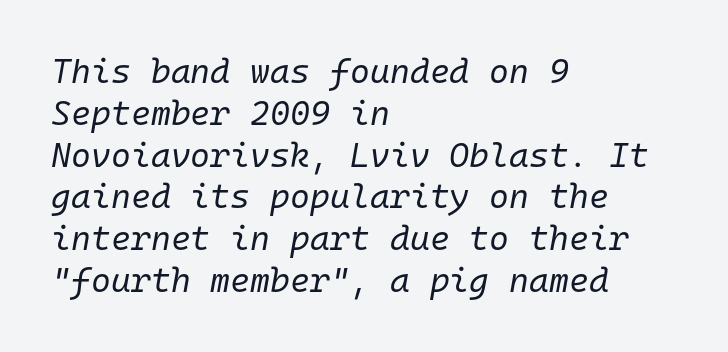
The letterforms sit shoulder to shoulder at normal distance. Spacing verdict: monospaced, one width for all characters. Weight: in the light-to-regular range. Bare-footed words on every line.
